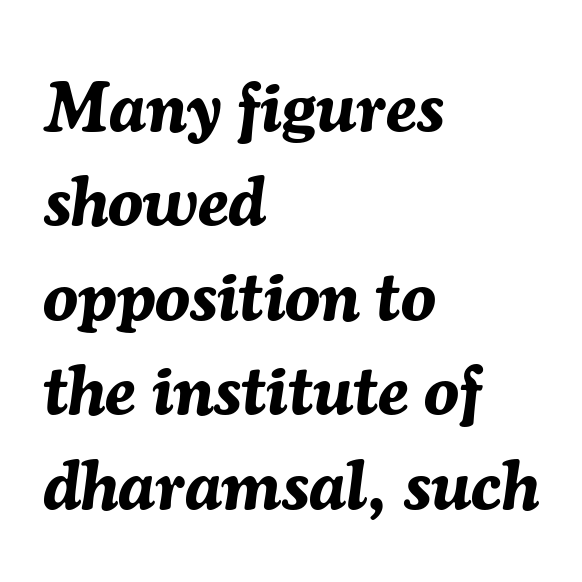
The image shows 70 px bold type, italic (leaning right); set left-aligned, normal line spacing (1.35x), normal letter spacing, not underlined; medium stroke contrast and a medium x-height.
